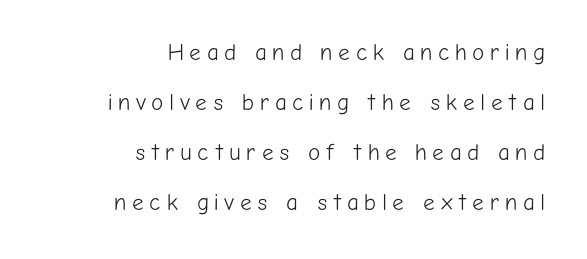
Q: Is the text bold? A: No.
Q: Is the text italic (slanted)? A: No, it is upright.
Q: Is the text underlined? A: No.
Q: How is the paragraph aligned? A: Right-aligned.
Q: Is the spacing between letters normal or unusually wide? A: Unusually wide.
Q: Is the spacing between lines tight, normal or loose? A: Loose.
